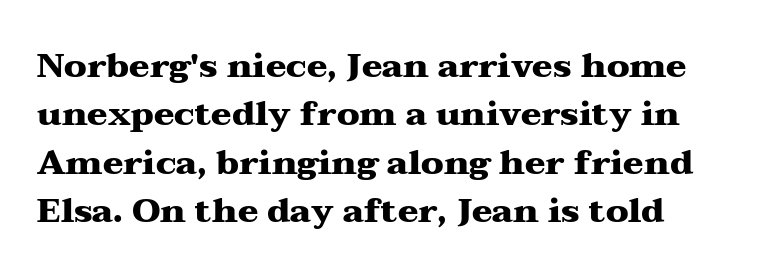
Q: Is the text bold? A: Yes.
Q: Is the text italic (slanted)? A: No, it is upright.
Q: Is the typeface a serif or a sans-serif typeface? A: Serif.
Q: Is the text underlined? A: No.
Q: Is the spacing between letters normal or unusually wide? A: Normal.
Q: Is the spacing between lines tight, normal or loose? A: Normal.
Q: Width (condensed, normal, or wide)? A: Wide.
Q: Stroke contrast? A: Medium.
Q: x-height? A: Medium.
Q: Monospaced? A: No.
